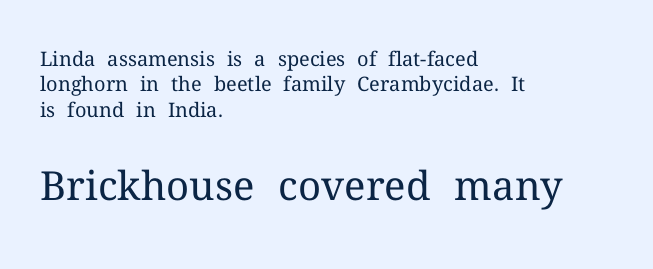
The image shows 40 px regular-weight serif type, upright; set left-aligned, normal line spacing (1.27x), normal letter spacing, not underlined; the second (bottom) block is 2.0x larger; medium stroke contrast and a medium x-height.
